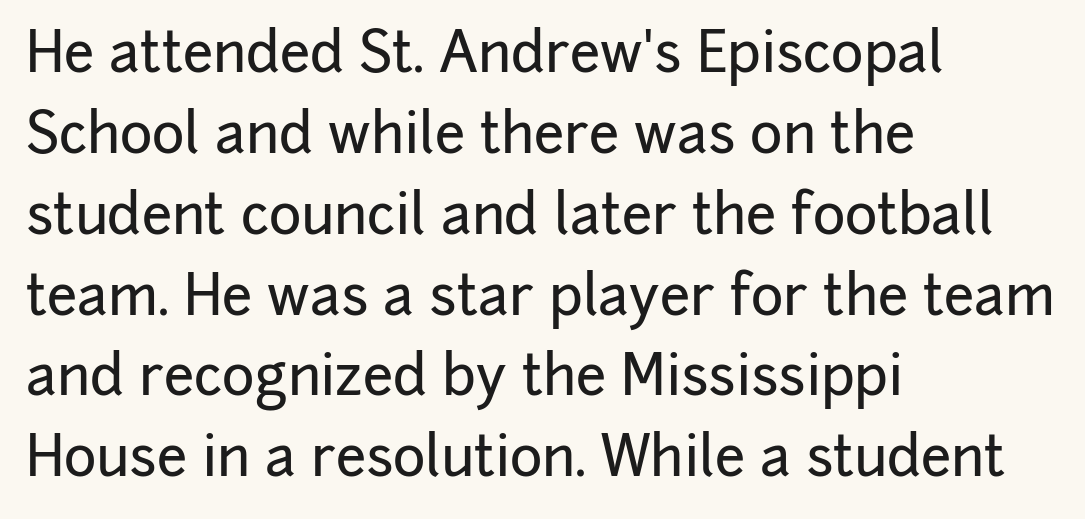
The image shows 55 px sans-serif type, upright; set left-aligned, normal line spacing (1.47x), normal letter spacing, not underlined; low stroke contrast and a medium x-height.
